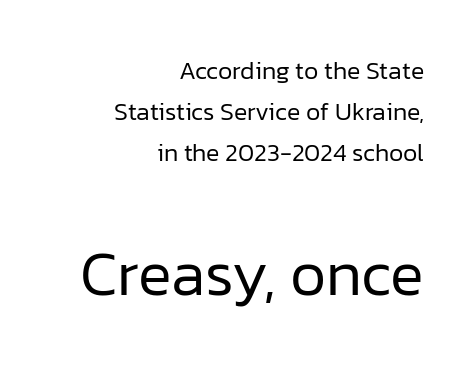
{"serif": "no", "italic": "no", "bold": "no", "weight": "regular", "width": "normal", "stroke_contrast": "low", "x_height": "medium", "monospaced": "no", "underline": "no", "align": "right", "line_spacing": "normal", "line_spacing_ratio": 1.65, "letter_spacing": "normal", "letter_spacing_em": 0.0, "larger_block": "second", "size_ratio": 2.52, "glyph_px": 63}
